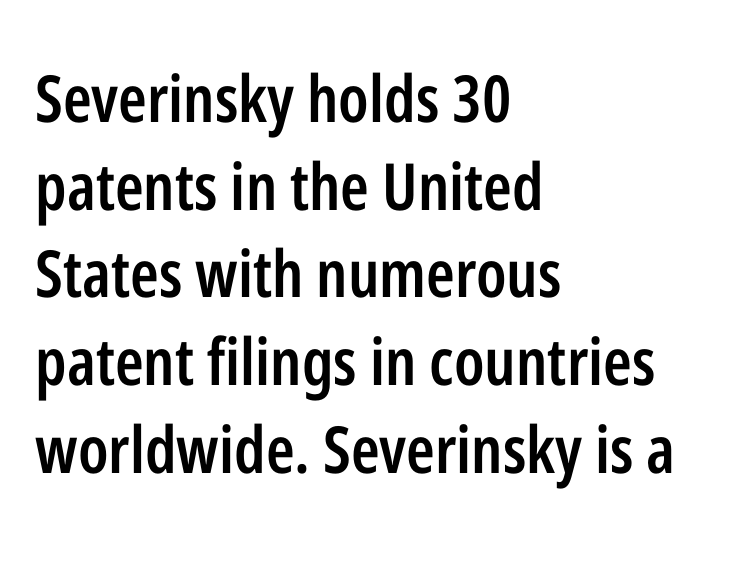
{"serif": "no", "italic": "no", "bold": "semi", "weight": "semibold", "width": "condensed", "stroke_contrast": "low", "x_height": "medium", "monospaced": "no", "underline": "no", "align": "left", "line_spacing": "normal", "line_spacing_ratio": 1.35, "letter_spacing": "normal", "letter_spacing_em": 0.0, "glyph_px": 65}
